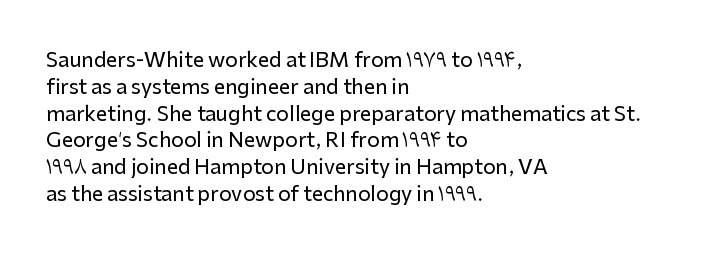
The vertical gap from one line to the next is medium. The letters sit at their default tracking, neither squeezed nor spread. A student would call this left alignment; a typographer would say flush left, rag right. Does the lettering tilt? It doesn't — this is upright.
